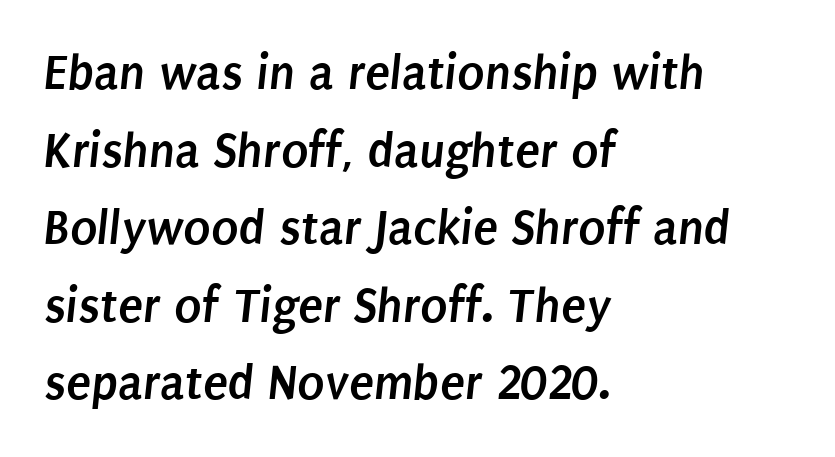
{"serif": "no", "bold": "yes", "weight": "semibold", "width": "condensed", "stroke_contrast": "low", "x_height": "large", "monospaced": "no", "underline": "no", "align": "left", "line_spacing": "normal", "line_spacing_ratio": 1.52, "letter_spacing": "normal", "letter_spacing_em": 0.0, "glyph_px": 51}
